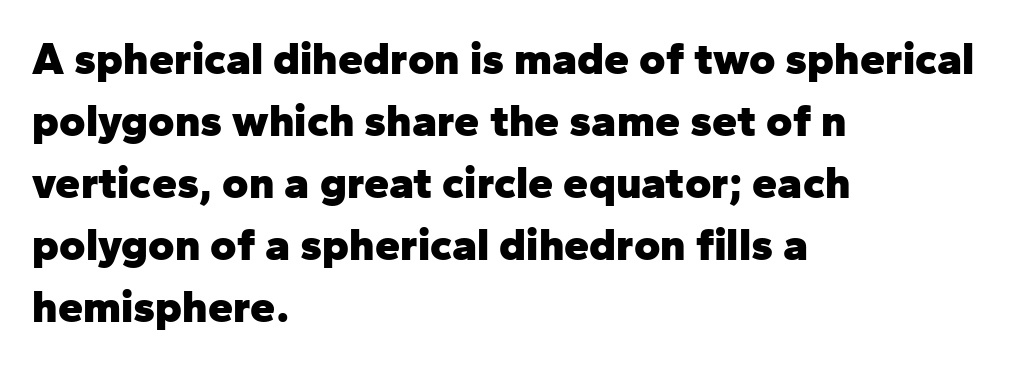
Q: Is the text bold? A: Yes.
Q: Is the text italic (slanted)? A: No, it is upright.
Q: Is the typeface a serif or a sans-serif typeface? A: Sans-serif.
Q: Is the text underlined? A: No.
Q: How is the paragraph aligned? A: Left-aligned.
Q: Is the spacing between letters normal or unusually wide? A: Normal.
Q: Is the spacing between lines tight, normal or loose? A: Normal.
Q: Width (condensed, normal, or wide)? A: Normal.
Q: Stroke contrast? A: Low.
Q: x-height? A: Medium.
Q: Monospaced? A: No.
